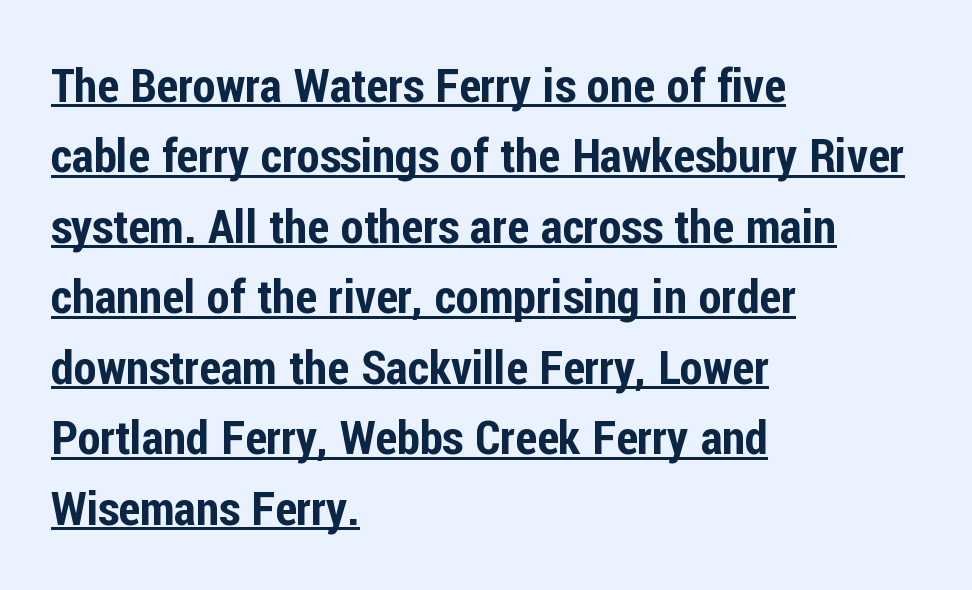
The image shows 47 px condensed sans-serif type, upright; set left-aligned, normal line spacing (1.5x), normal letter spacing, underlined; low stroke contrast and a medium x-height.
